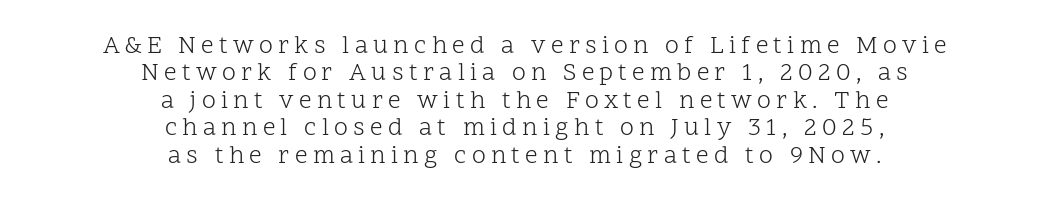
{"italic": "no", "bold": "no", "underline": "no", "align": "center", "line_spacing": "tight", "line_spacing_ratio": 1.1, "letter_spacing": "wide", "letter_spacing_em": 0.21, "glyph_px": 25}
